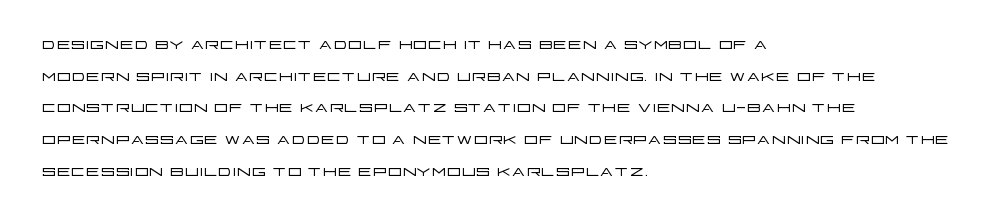
Ordinary non-slanted type is in use. Whoever set this chose a conventional vertical rhythm. Nothing unusual about the tracking: characters are spaced as the font intends. Every row of glyphs begins at an identical x-position on the left.
